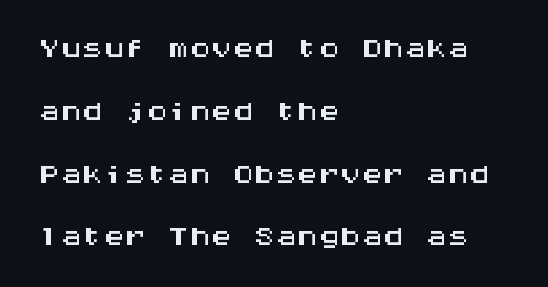
Layout note: lines flush left. The rendering uses typewriter-style spacing with identical character cells. Students, note that the glyphs here touch the page at normal intervals. Unlike a traditional serif, this face leaves its strokes unadorned.
